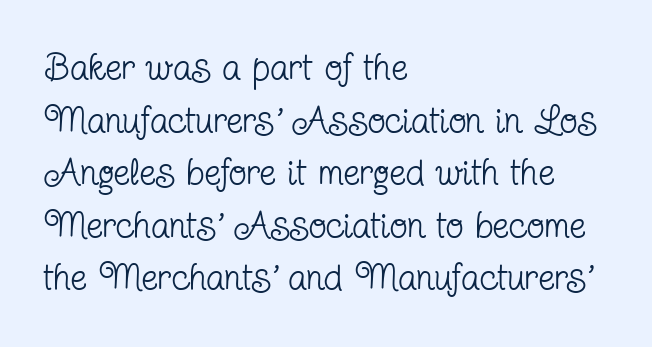
Is the letter spacing exaggerated? No — it looks like the ordinary default. Is there any slant? The stems are plumb. The letterforms sit at book weight or below. The passage shown is typed in a proportional face where columns would drift.
